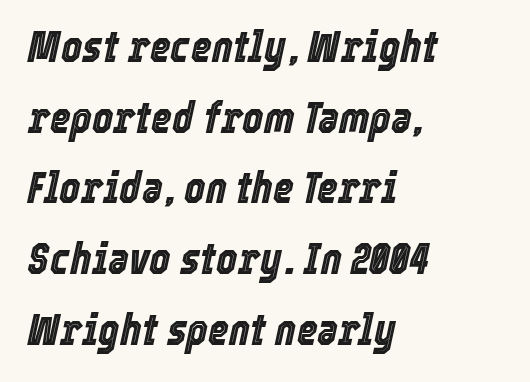
Q: Is the text italic (slanted)? A: Yes, it leans right by about 12 degrees.
Q: Is the text underlined? A: No.
Q: How is the paragraph aligned? A: Left-aligned.
Q: Is the spacing between letters normal or unusually wide? A: Normal.
Q: Is the spacing between lines tight, normal or loose? A: Normal.
Q: Width (condensed, normal, or wide)? A: Condensed.
Q: x-height? A: Medium.
Q: Monospaced? A: No.
